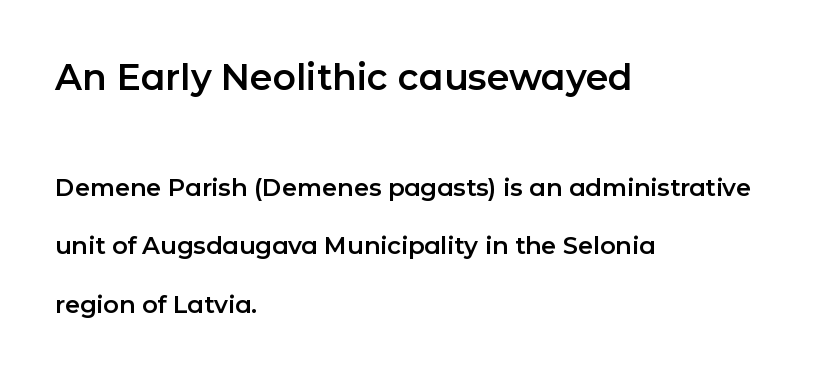
Whoever set this made the first block the dominant, larger element. Unlike italic type, these characters show no tilt at all. A clean baseline with only descenders dipping below it. The text block is weighted toward the left margin, trailing off unevenly rightward. Regarding leading, the lines here are spaced well apart.
